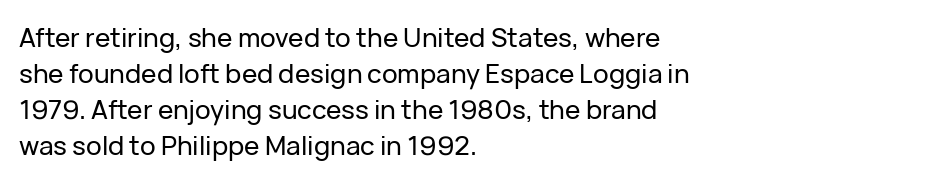
The image shows 26 px text type, upright; set left-aligned, normal line spacing (1.39x), normal letter spacing, not underlined.
